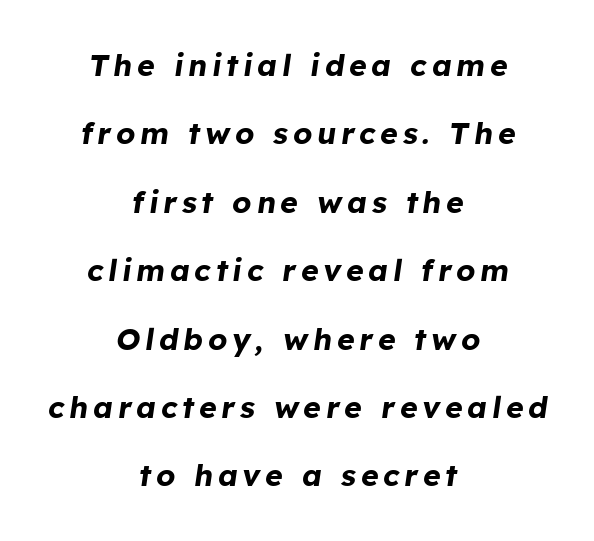
Q: Is the text bold? A: Yes.
Q: Is the text italic (slanted)? A: Yes, it leans right by about 8 degrees.
Q: Is the text underlined? A: No.
Q: How is the paragraph aligned? A: Centered.
Q: Is the spacing between lines tight, normal or loose? A: Loose.
Q: Width (condensed, normal, or wide)? A: Normal.
Q: Stroke contrast? A: Low.
Q: x-height? A: Medium.
Q: Monospaced? A: No.
